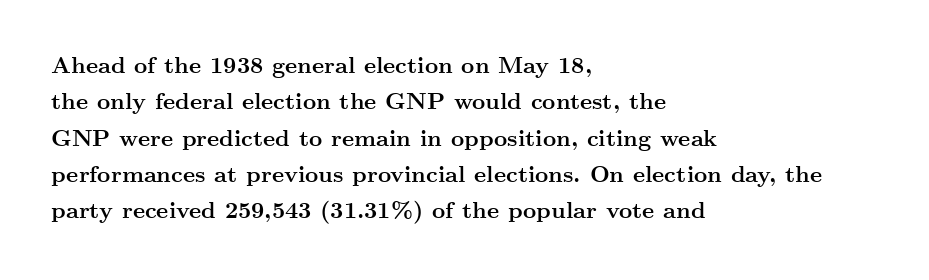
The image shows 23 px bold type, upright; set left-aligned, normal line spacing (1.58x), normal letter spacing, not underlined.
